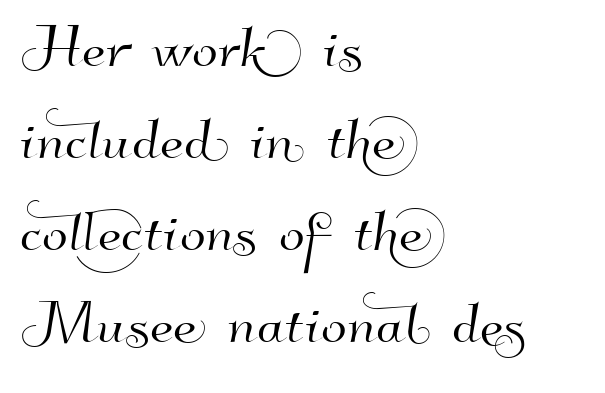
{"serif": "no", "width": "normal", "stroke_contrast": "high", "x_height": "small", "monospaced": "no", "underline": "no", "align": "left", "line_spacing_ratio": 1.21, "letter_spacing": "normal", "letter_spacing_em": 0.0, "glyph_px": 76}
